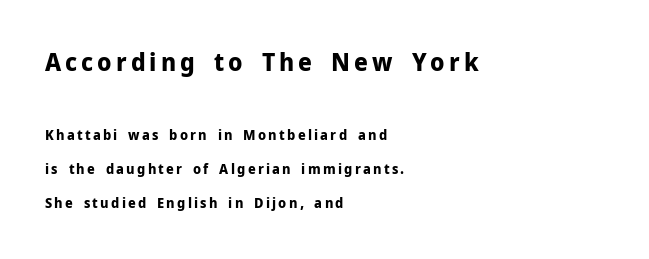
Students, observe: this is what heavily led, spacious text looks like. Compared with an ordinary text face, these strokes are far heavier — a full bold. Left-aligned paragraph, ragged on the right. In this sample the first text group is rendered at the bigger scale.
